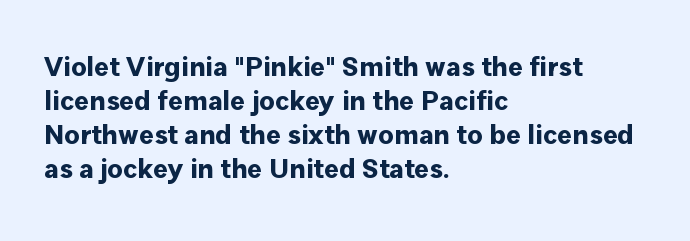
The image shows 28 px bold sans-serif type, upright; set left-aligned, line spacing 1.22x, normal letter spacing, not underlined; low stroke contrast and a medium x-height.
